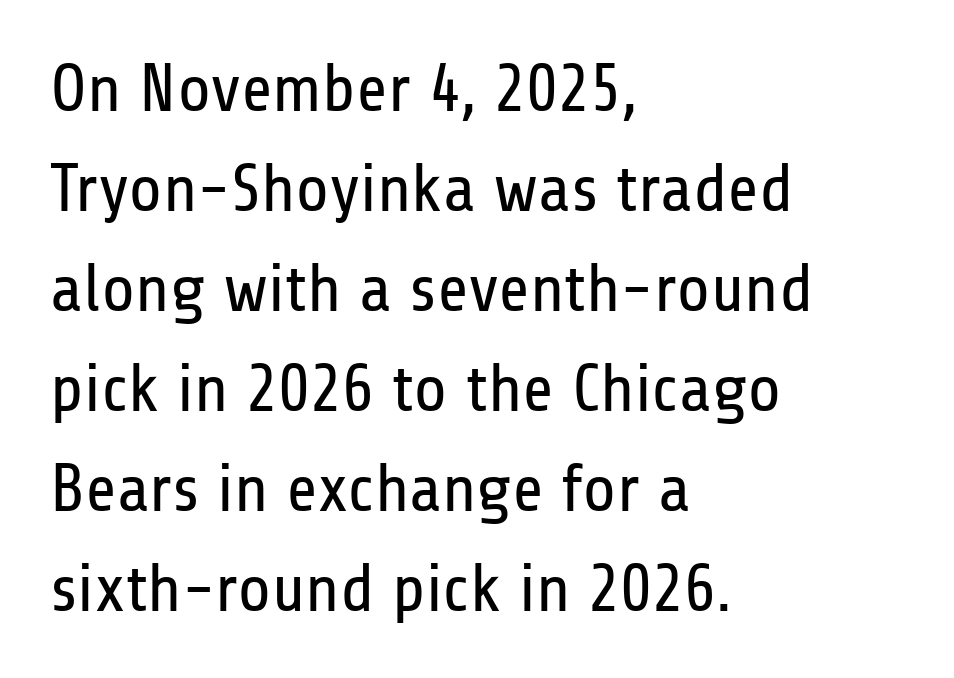
Q: Is the text bold? A: No.
Q: Is the text italic (slanted)? A: No, it is upright.
Q: Is the typeface a serif or a sans-serif typeface? A: Sans-serif.
Q: Is the text underlined? A: No.
Q: How is the paragraph aligned? A: Left-aligned.
Q: Is the spacing between letters normal or unusually wide? A: Normal.
Q: Is the spacing between lines tight, normal or loose? A: Normal.
Q: Width (condensed, normal, or wide)? A: Condensed.
Q: Stroke contrast? A: Low.
Q: x-height? A: Medium.
Q: Monospaced? A: No.
